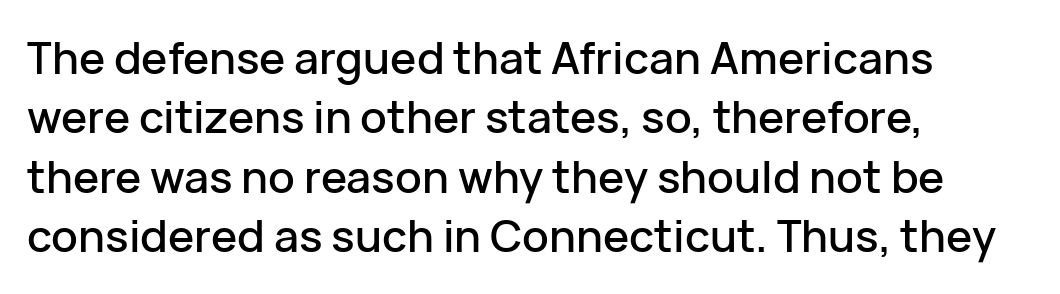
Default kerning and tracking; the words read as compact shapes. The characters display no serif detailing; their extremities are plain. Letters rest on an invisible, unmarked baseline. Line spacing here is normal.
